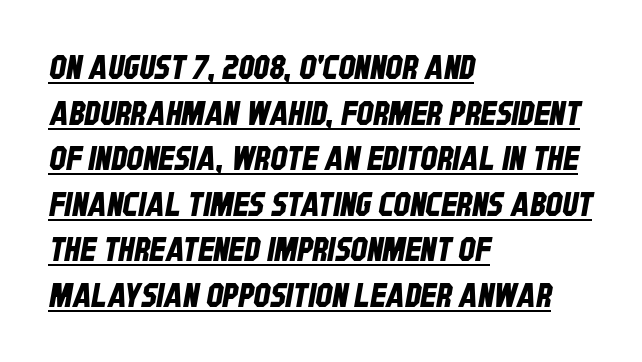
Nothing unusual about the tracking: characters are spaced as the font intends. The words here are underlined. You could not count columns in this text — the font is proportionally spaced. The lines sit at an ordinary, default distance from one another. Type style note: lacks serifs. The ragged edge is on the right, which tells us the setting is flush left.
